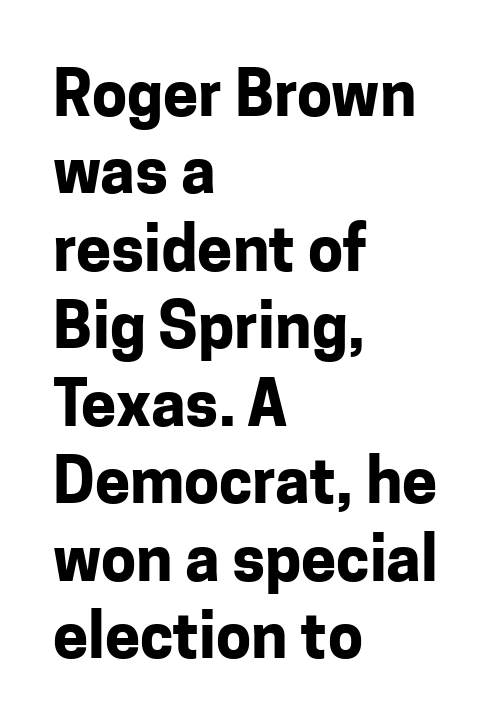
{"serif": "no", "italic": "no", "bold": "yes", "weight": "bold", "width": "normal", "stroke_contrast": "low", "x_height": "medium", "monospaced": "no", "underline": "no", "align": "left", "line_spacing_ratio": 1.23, "letter_spacing": "normal", "letter_spacing_em": 0.0, "glyph_px": 63}
